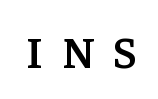
Q: Is the text bold? A: Semi-bold.
Q: Is the text italic (slanted)? A: No, it is upright.
Q: Is the typeface a serif or a sans-serif typeface? A: Serif.
Q: Is the text underlined? A: No.
Q: Is the spacing between letters normal or unusually wide? A: Unusually wide.
Q: Width (condensed, normal, or wide)? A: Normal.
Q: Stroke contrast? A: Low.
Q: x-height? A: Medium.
Q: Monospaced? A: No.
